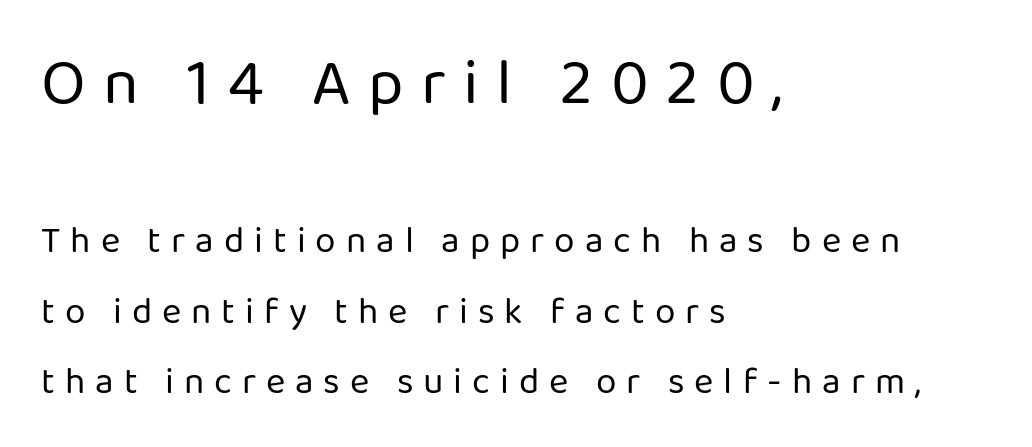
The image shows 65 px regular-weight sans-serif type, upright; set left-aligned, loose line spacing (1.9x), unusually wide letter spacing (+0.27 em), not underlined; the first (top) block is 1.76x larger; low stroke contrast and a medium x-height.
